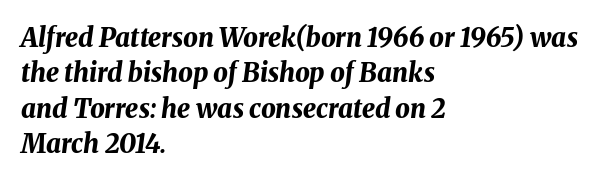
Q: Is the text bold? A: Yes.
Q: Is the text italic (slanted)? A: Yes, it leans right by about 8 degrees.
Q: Is the text underlined? A: No.
Q: How is the paragraph aligned? A: Left-aligned.
Q: Is the spacing between letters normal or unusually wide? A: Normal.
Q: Is the spacing between lines tight, normal or loose? A: Normal.
